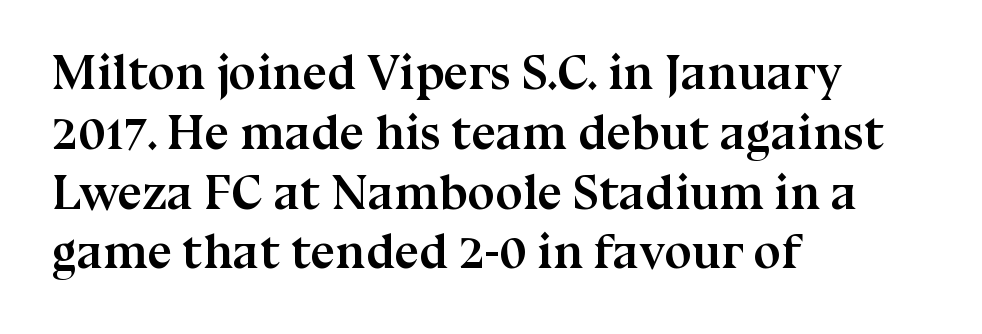
The image shows 49 px semibold serif type, upright; set left-aligned, line spacing 1.22x, normal letter spacing, not underlined; medium stroke contrast and a medium x-height.
